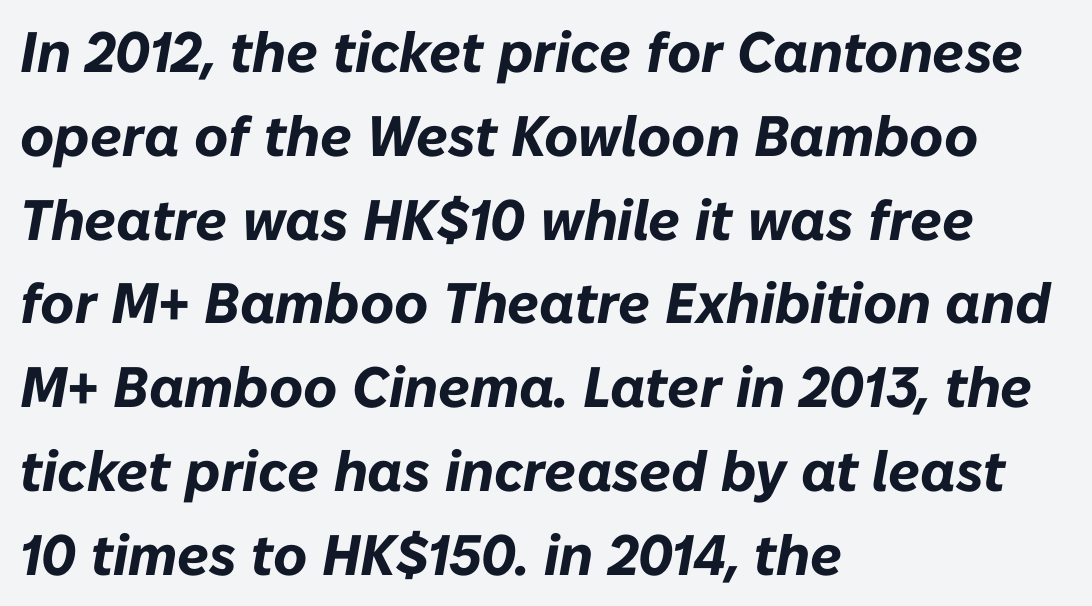
{"italic": "yes", "lean": "right", "slant_degrees": 10, "bold": "yes", "weight": "bold", "width": "normal", "stroke_contrast": "low", "x_height": "medium", "monospaced": "no", "underline": "no", "align": "left", "line_spacing": "normal", "line_spacing_ratio": 1.47, "letter_spacing": "normal", "letter_spacing_em": 0.0, "glyph_px": 57}
